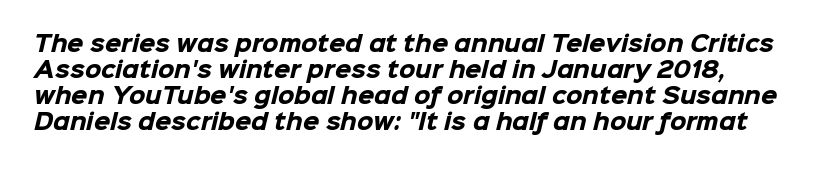
{"bold": "yes", "underline": "no", "line_spacing_ratio": 1.24, "letter_spacing": "normal", "letter_spacing_em": 0.0, "glyph_px": 21}
